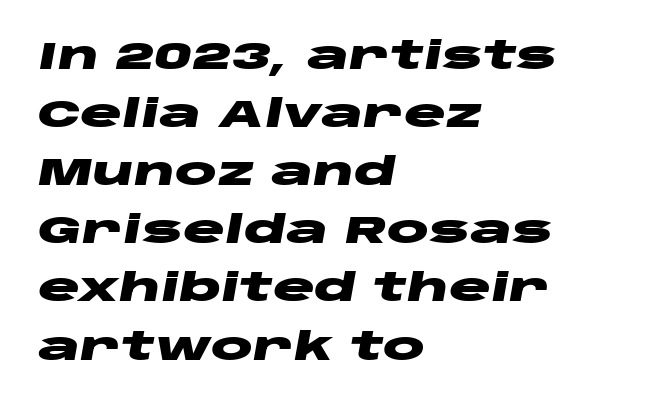
The image shows 39 px heavy, wide type, italic (leaning right); set left-aligned, normal line spacing (1.49x), normal letter spacing, not underlined; low stroke contrast and a large x-height.
